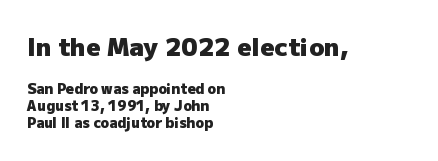
Q: Is the text bold? A: Yes.
Q: Is the text italic (slanted)? A: No, it is upright.
Q: Is the text underlined? A: No.
Q: How is the paragraph aligned? A: Left-aligned.
Q: Is the spacing between letters normal or unusually wide? A: Normal.
Q: Which block of text is set in a larger size, the first (top) or the second (bottom)? A: The first (top) one.
